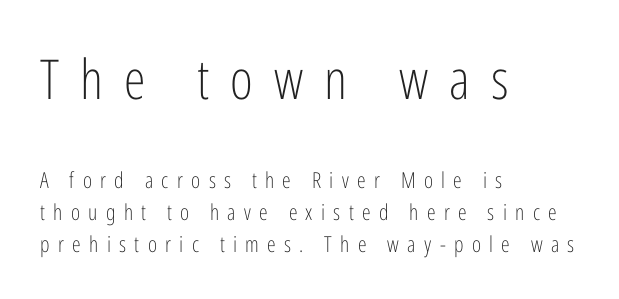
Alignment: flush left. Students, note that the glyphs here are deliberately spaced far apart. This is the regular roman posture of the typeface. Character size in the leading block exceeds that of the trailing block.
